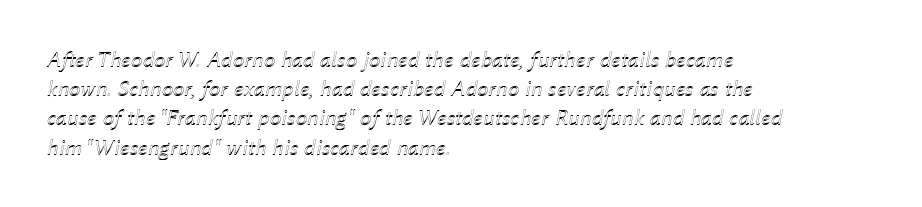
Q: Is the text italic (slanted)? A: Yes, it leans right by about 12 degrees.
Q: Is the text underlined? A: No.
Q: How is the paragraph aligned? A: Left-aligned.
Q: Is the spacing between letters normal or unusually wide? A: Normal.
Q: Is the spacing between lines tight, normal or loose? A: Normal.
